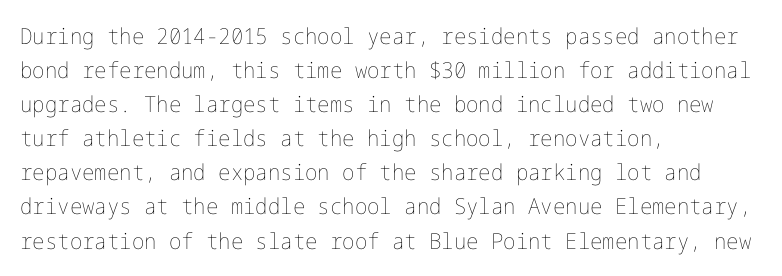
Q: Is the text bold? A: No.
Q: Is the text italic (slanted)? A: No, it is upright.
Q: Is the text underlined? A: No.
Q: How is the paragraph aligned? A: Left-aligned.
Q: Is the spacing between letters normal or unusually wide? A: Normal.
Q: Is the spacing between lines tight, normal or loose? A: Normal.
